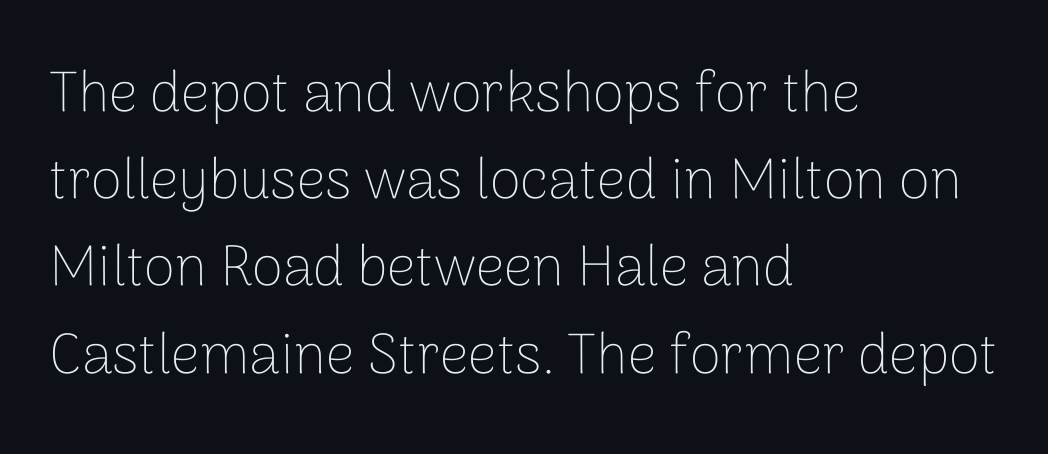
Q: Is the text bold? A: No.
Q: Is the text italic (slanted)? A: No, it is upright.
Q: Is the typeface a serif or a sans-serif typeface? A: Sans-serif.
Q: Is the text underlined? A: No.
Q: How is the paragraph aligned? A: Left-aligned.
Q: Is the spacing between letters normal or unusually wide? A: Normal.
Q: Is the spacing between lines tight, normal or loose? A: Normal.
Q: Width (condensed, normal, or wide)? A: Normal.
Q: Stroke contrast? A: Low.
Q: x-height? A: Medium.
Q: Monospaced? A: No.
